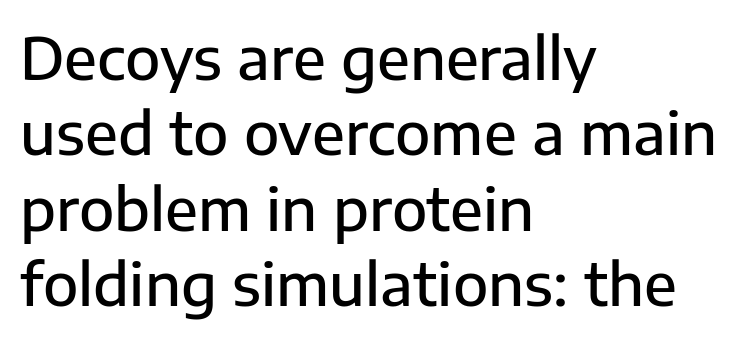
{"serif": "no", "italic": "no", "bold": "semi", "weight": "semibold", "width": "normal", "stroke_contrast": "low", "x_height": "medium", "monospaced": "no", "underline": "no", "align": "left", "line_spacing": "normal", "line_spacing_ratio": 1.3, "letter_spacing": "normal", "letter_spacing_em": 0.0, "glyph_px": 58}
